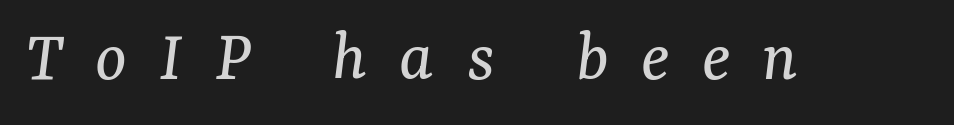
{"serif": "yes", "italic": "yes", "lean": "right", "slant_degrees": 7, "bold": "no", "weight": "regular", "width": "normal", "stroke_contrast": "medium", "x_height": "medium", "monospaced": "no", "underline": "no", "letter_spacing": "wide", "letter_spacing_em": 0.44, "glyph_px": 74}
